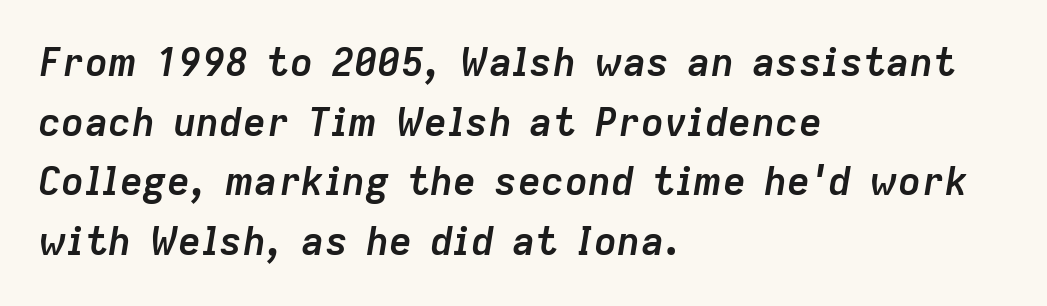
Q: Is the text bold? A: Yes.
Q: Is the text italic (slanted)? A: Yes, it leans right by about 9 degrees.
Q: Is the text underlined? A: No.
Q: How is the paragraph aligned? A: Left-aligned.
Q: Is the spacing between letters normal or unusually wide? A: Normal.
Q: Is the spacing between lines tight, normal or loose? A: Normal.
Q: Width (condensed, normal, or wide)? A: Normal.
Q: Stroke contrast? A: Low.
Q: x-height? A: Medium.
Q: Monospaced? A: No.
